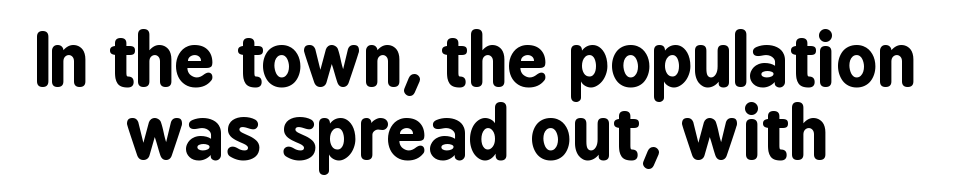
Here the designer chose a conventional face with non-uniform glyph widths. Leading is clearly below the norm, producing a dense column. In terms of letterform style, serifs are entirely absent. Typeset on center — no edge is straight. Unlike italic type, these characters show no tilt at all. Nothing unusual about the tracking: characters are spaced as the font intends.
